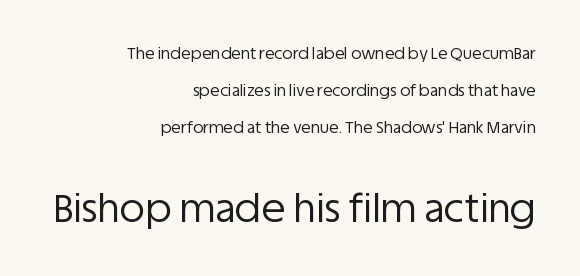
Q: Is the text bold? A: No.
Q: Is the text italic (slanted)? A: No, it is upright.
Q: Is the typeface a serif or a sans-serif typeface? A: Sans-serif.
Q: Is the text underlined? A: No.
Q: How is the paragraph aligned? A: Right-aligned.
Q: Is the spacing between letters normal or unusually wide? A: Normal.
Q: Is the spacing between lines tight, normal or loose? A: Loose.
Q: Which block of text is set in a larger size, the first (top) or the second (bottom)? A: The second (bottom) one.
Q: Width (condensed, normal, or wide)? A: Normal.
Q: Stroke contrast? A: Low.
Q: x-height? A: Large.
Q: Monospaced? A: No.
